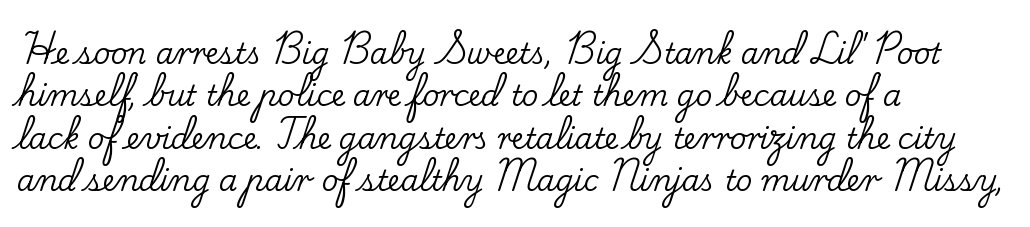
{"serif": "yes", "width": "normal", "stroke_contrast": "low", "x_height": "small", "monospaced": "no", "underline": "no", "align": "left", "line_spacing": "normal", "line_spacing_ratio": 1.46, "letter_spacing": "normal", "letter_spacing_em": 0.0, "glyph_px": 29}
